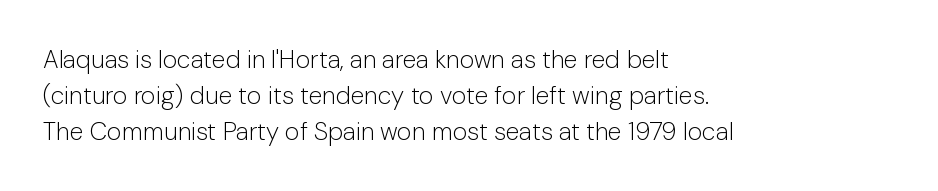
Q: Is the text bold? A: No.
Q: Is the text italic (slanted)? A: No, it is upright.
Q: Is the text underlined? A: No.
Q: How is the paragraph aligned? A: Left-aligned.
Q: Is the spacing between letters normal or unusually wide? A: Normal.
Q: Is the spacing between lines tight, normal or loose? A: Normal.
